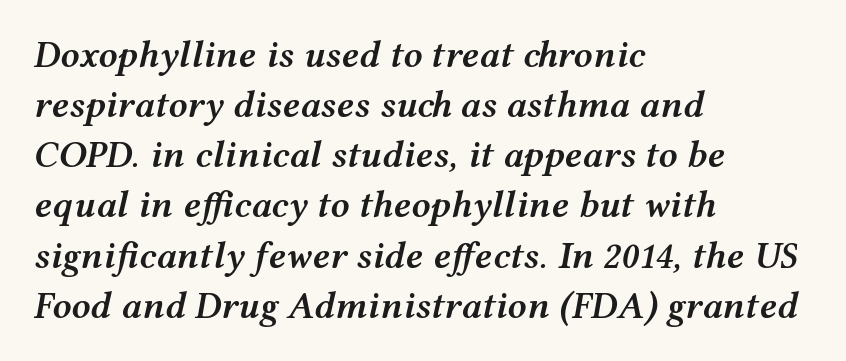
The image shows 38 px semibold, wide type, italic (leaning right); set left-aligned, normal line spacing (1.32x), normal letter spacing, not underlined; medium stroke contrast and a medium x-height.
